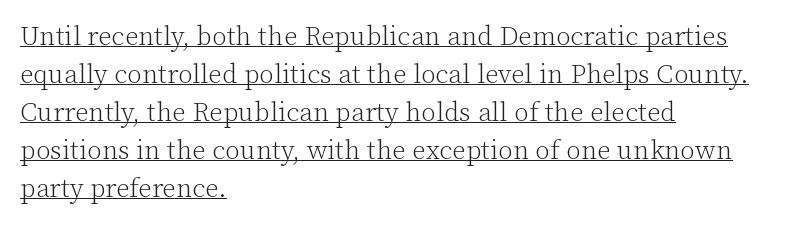
Q: Is the text bold? A: No.
Q: Is the text italic (slanted)? A: No, it is upright.
Q: Is the text underlined? A: Yes.
Q: How is the paragraph aligned? A: Left-aligned.
Q: Is the spacing between letters normal or unusually wide? A: Normal.
Q: Is the spacing between lines tight, normal or loose? A: Normal.
